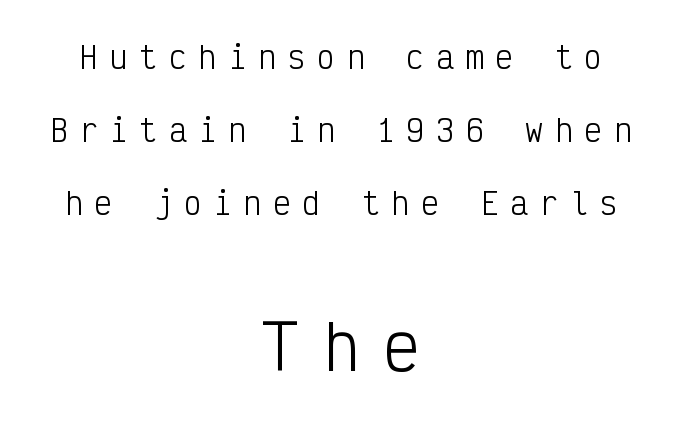
The image shows 61 px light, condensed sans-serif type, upright, monospaced; set centered, loose line spacing (2.43x), unusually wide letter spacing (+0.39 em), not underlined; the second (bottom) block is 2.03x larger; low stroke contrast and a medium x-height.
